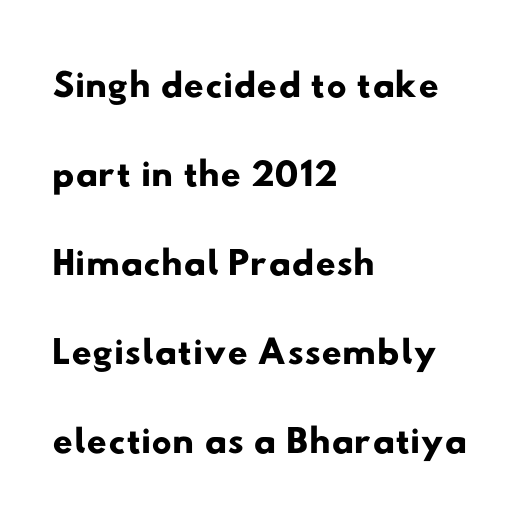
The image shows 56 px wide sans-serif type; set left-aligned, normal line spacing (1.59x), normal letter spacing, not underlined; low stroke contrast and a small x-height.
